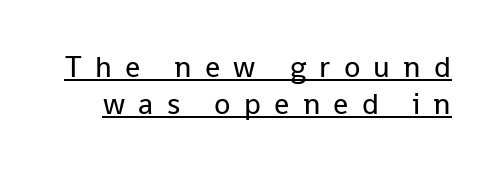
Grotesque or geometric, the face here clearly has no serifs. The rendering uses the underline text-decoration. The rendering uses natural spacing where letterforms have individual widths. Heft: none added — not bold.
